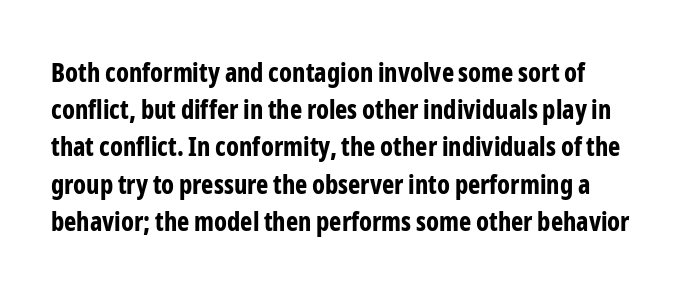
Characters remain perfectly vertical along every line. This sample uses plain, unmodified letter spacing. Lines of text with bare space underneath. If you measured baseline to baseline, you'd find a middling distance.
